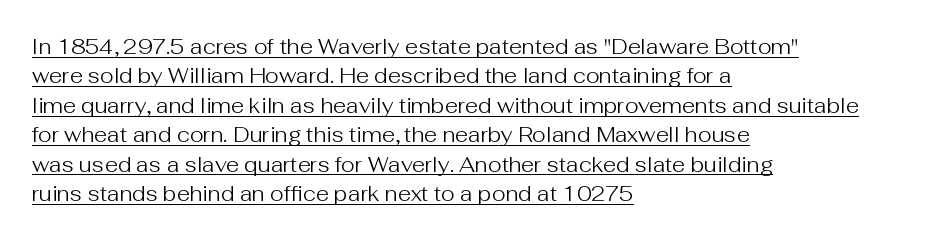
{"italic": "no", "bold": "no", "underline": "yes", "align": "left", "line_spacing": "normal", "line_spacing_ratio": 1.4, "letter_spacing": "normal", "letter_spacing_em": 0.0, "glyph_px": 21}
